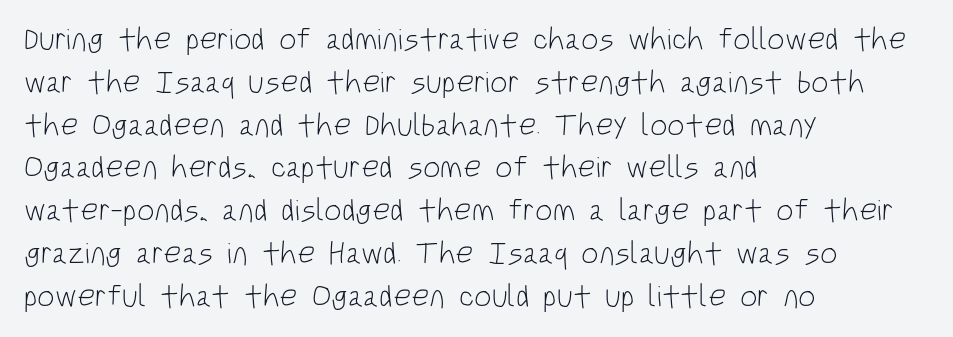
{"serif": "no", "italic": "no", "bold": "no", "weight": "light", "width": "condensed", "stroke_contrast": "low", "x_height": "large", "monospaced": "no", "underline": "no", "align": "left", "line_spacing": "normal", "line_spacing_ratio": 1.38, "letter_spacing": "normal", "letter_spacing_em": 0.0, "glyph_px": 31}
